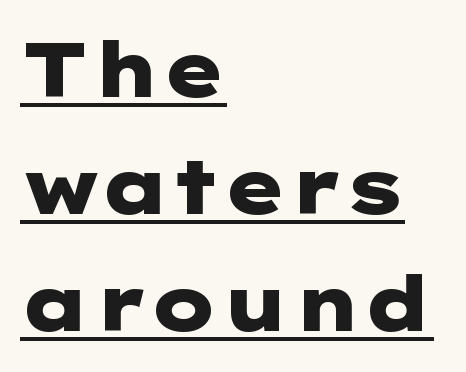
Q: Is the text bold? A: Yes.
Q: Is the text italic (slanted)? A: No, it is upright.
Q: Is the typeface a serif or a sans-serif typeface? A: Sans-serif.
Q: Is the text underlined? A: Yes.
Q: How is the paragraph aligned? A: Left-aligned.
Q: Is the spacing between letters normal or unusually wide? A: Normal.
Q: Is the spacing between lines tight, normal or loose? A: Normal.
Q: Width (condensed, normal, or wide)? A: Wide.
Q: Stroke contrast? A: Low.
Q: x-height? A: Medium.
